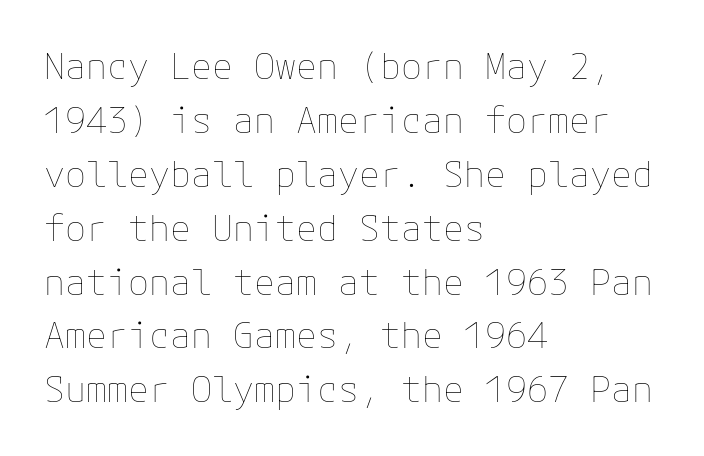
{"italic": "no", "bold": "no", "weight": "thin", "width": "normal", "stroke_contrast": "low", "x_height": "medium", "underline": "no", "align": "left", "line_spacing": "normal", "line_spacing_ratio": 1.54, "letter_spacing": "normal", "letter_spacing_em": 0.0, "glyph_px": 35}
